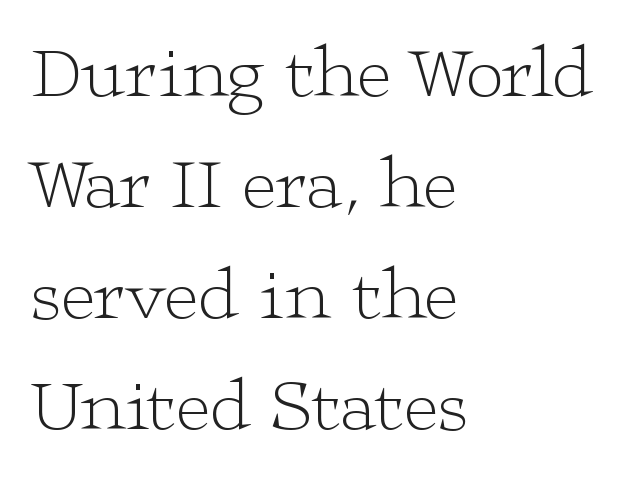
The image shows 75 px light, wide serif type, upright; set left-aligned, normal line spacing (1.48x), normal letter spacing, not underlined; low stroke contrast and a medium x-height.
